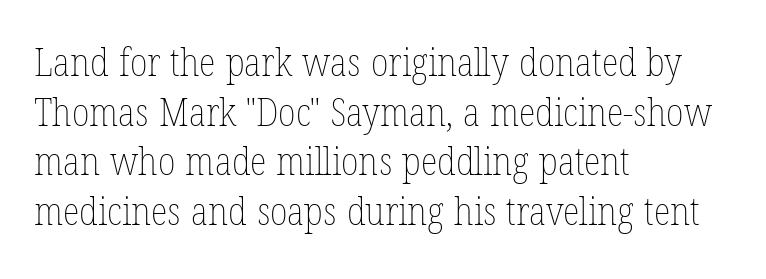
The face used here is rendered with its standard letterfit. Horizontal bands of white between lines are of average thickness. This reads as an unemphasized weight, regular at the heaviest. Does the copy run flush right? No — it runs flush left. The rendering uses natural spacing where letterforms have individual widths.
